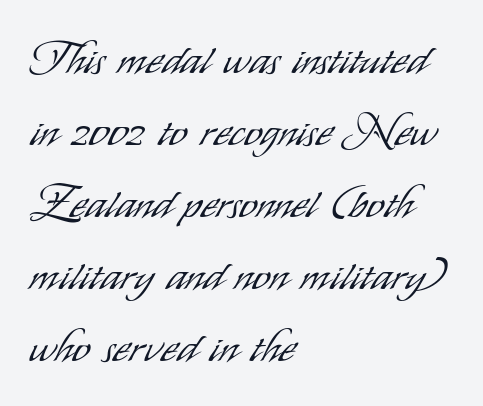
{"serif": "no", "bold": "no", "weight": "light", "width": "condensed", "stroke_contrast": "low", "x_height": "small", "monospaced": "no", "underline": "no", "align": "left", "line_spacing": "normal", "line_spacing_ratio": 1.6, "letter_spacing": "normal", "letter_spacing_em": 0.0, "glyph_px": 45}
